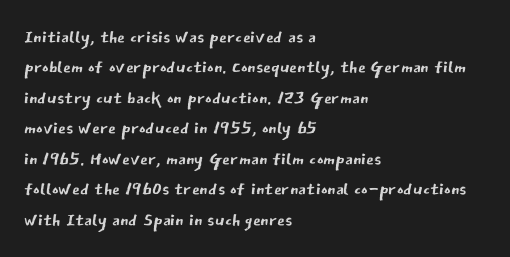
Nope, not italic — everything's standing straight. Only glyphs here, with clear space below each row. Leftover space on each line is placed entirely after the last word. The gaps between neighbouring characters are ordinary and unremarkable. A light-to-regular cut is what we see here.
